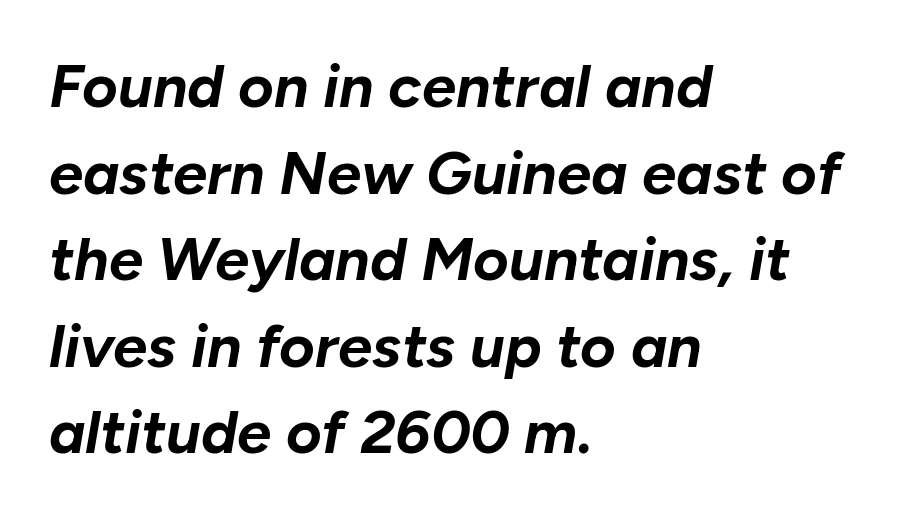
Q: Is the text bold? A: Yes.
Q: Is the text italic (slanted)? A: Yes, it leans right by about 10 degrees.
Q: Is the text underlined? A: No.
Q: How is the paragraph aligned? A: Left-aligned.
Q: Is the spacing between letters normal or unusually wide? A: Normal.
Q: Is the spacing between lines tight, normal or loose? A: Normal.
Q: Width (condensed, normal, or wide)? A: Normal.
Q: Stroke contrast? A: Low.
Q: x-height? A: Medium.
Q: Monospaced? A: No.
